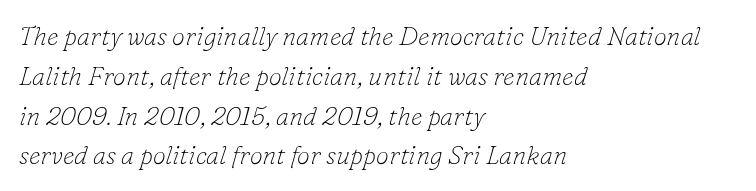
The image shows 26 px text type, italic (leaning right); set left-aligned, normal line spacing (1.53x), normal letter spacing, not underlined.
